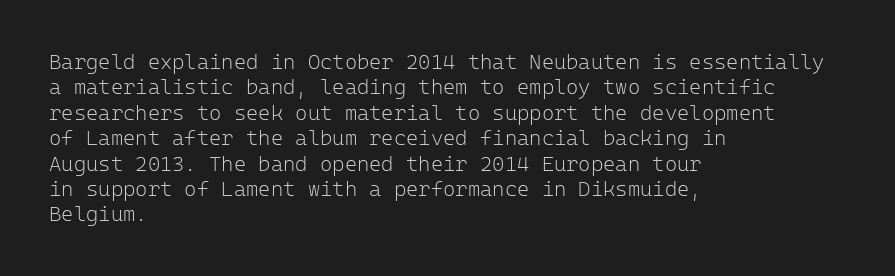
{"italic": "no", "bold": "no", "underline": "no", "align": "left", "line_spacing_ratio": 1.21, "letter_spacing": "normal", "letter_spacing_em": 0.0, "glyph_px": 21}
